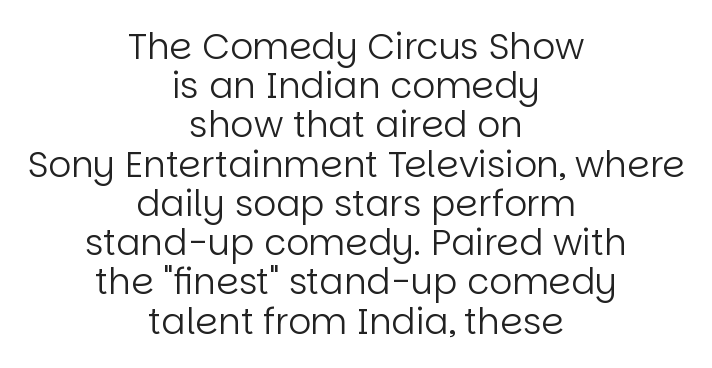
When letters stand straight like this, we call the style roman or upright. The type family on display is of the sans-serif kind. Each letter keeps its own natural width here, so spacing adapts to shape. You could call the tracking neutral — neither tight nor loose. A centered setting, common on invitations and titles, is used for this passage. Summary of vertical rhythm: compact, with narrow interline spacing.
